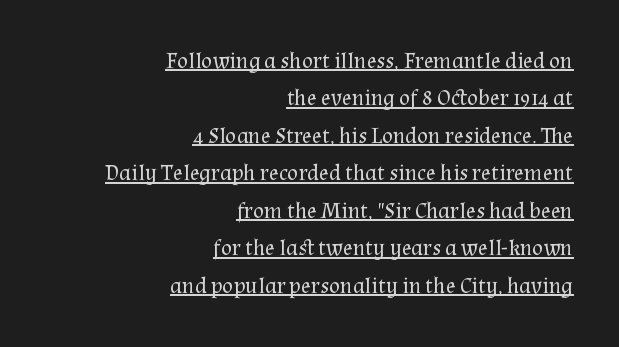
Q: Is the text bold? A: No.
Q: Is the text italic (slanted)? A: No, it is upright.
Q: Is the text underlined? A: Yes.
Q: How is the paragraph aligned? A: Right-aligned.
Q: Is the spacing between letters normal or unusually wide? A: Normal.
Q: Is the spacing between lines tight, normal or loose? A: Normal.
